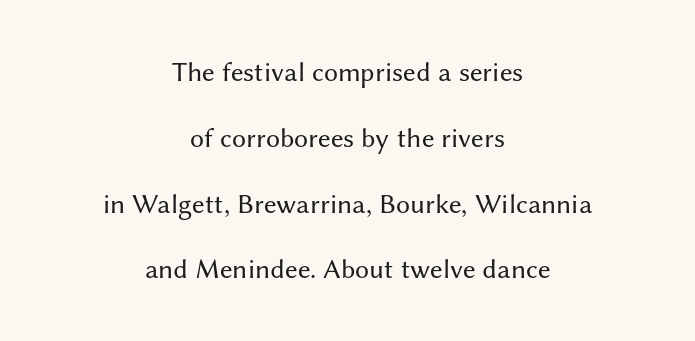
Q: Is the text bold? A: No.
Q: Is the text italic (slanted)? A: No, it is upright.
Q: Is the typeface a serif or a sans-serif typeface? A: Sans-serif.
Q: Is the text underlined? A: No.
Q: How is the paragraph aligned? A: Centered.
Q: Is the spacing between letters normal or unusually wide? A: Normal.
Q: Is the spacing between lines tight, normal or loose? A: Loose.
Q: Width (condensed, normal, or wide)? A: Normal.
Q: Stroke contrast? A: Medium.
Q: x-height? A: Medium.
Q: Monospaced? A: No.
